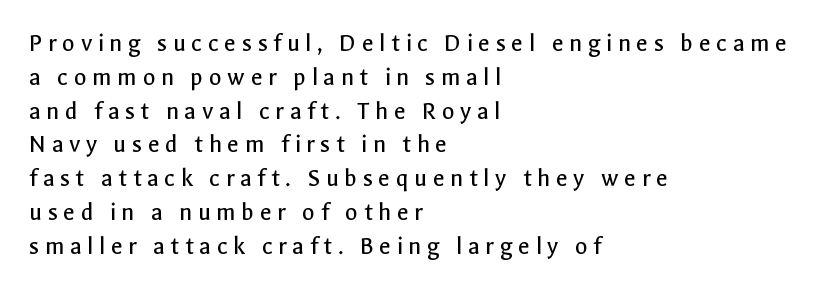
Q: Is the text bold? A: No.
Q: Is the text italic (slanted)? A: No, it is upright.
Q: Is the text underlined? A: No.
Q: How is the paragraph aligned? A: Left-aligned.
Q: Is the spacing between letters normal or unusually wide? A: Unusually wide.
Q: Is the spacing between lines tight, normal or loose? A: Normal.
